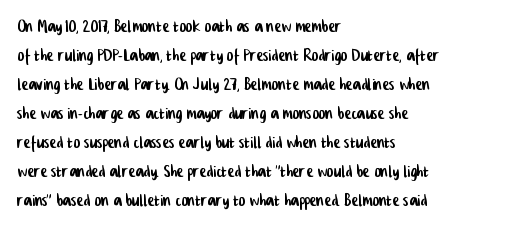
Successive baselines arrive at the customary interval. The gap between lines stays unmarked. The setting favours the left margin, as ordinary paragraphs usually do. This rendering leaves character spacing at its baseline value.
